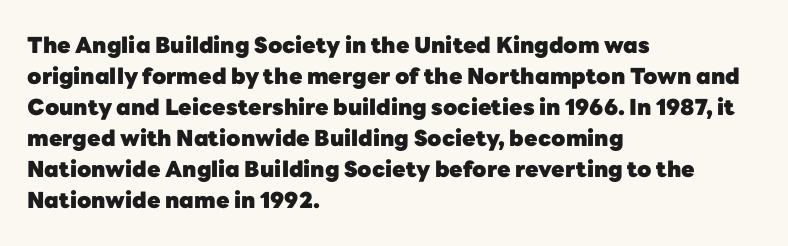
{"italic": "no", "bold": "yes", "underline": "no", "align": "left", "line_spacing": "normal", "line_spacing_ratio": 1.41, "letter_spacing": "normal", "letter_spacing_em": 0.0, "glyph_px": 22}
